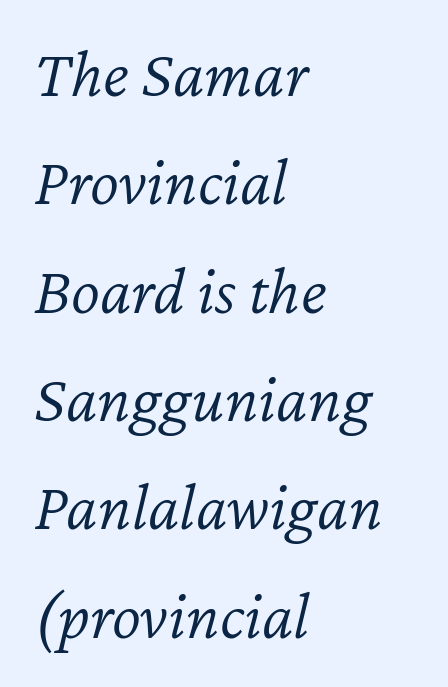
Weight class: somewhere from thin through regular. Lines of text with bare space underneath. This rendering uses left alignment, leaving the right contour irregular. Interline gaps are of average width in this sample.
